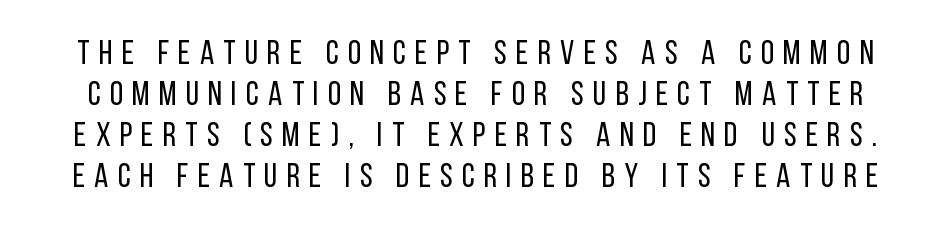
Varying glyph widths throughout — classic text-font behaviour. Any mark beneath the type? The region is blank. This sample uses expanded letter spacing, leaving extra air between glyphs. No letter is thick-stroked: the sample isn't bold. Type style note: lacks serifs.
